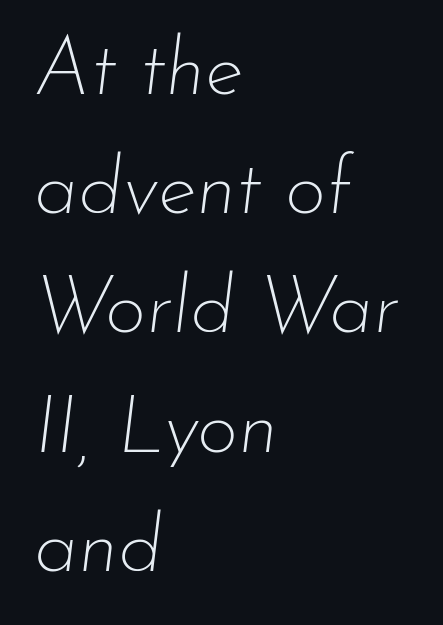
Q: Is the text bold? A: No.
Q: Is the text italic (slanted)? A: Yes, it leans right by about 7 degrees.
Q: Is the text underlined? A: No.
Q: How is the paragraph aligned? A: Left-aligned.
Q: Is the spacing between letters normal or unusually wide? A: Normal.
Q: Is the spacing between lines tight, normal or loose? A: Normal.
Q: Width (condensed, normal, or wide)? A: Normal.
Q: Stroke contrast? A: Low.
Q: x-height? A: Small.
Q: Monospaced? A: No.
